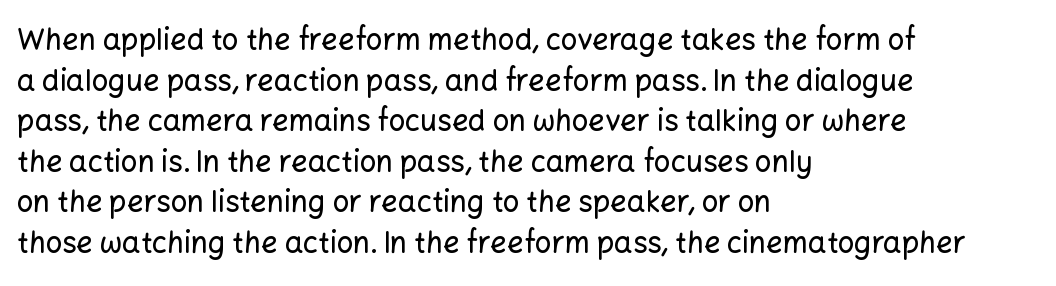
The image shows 29 px sans-serif type, upright; set left-aligned, normal line spacing (1.4x), normal letter spacing, not underlined; low stroke contrast and a medium x-height.
